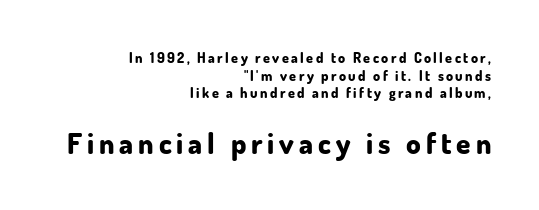
The image shows 29 px bold sans-serif type, upright; set right-aligned, normal line spacing (1.26x), not underlined; the second (bottom) block is 2.07x larger; low stroke contrast and a small x-height.
